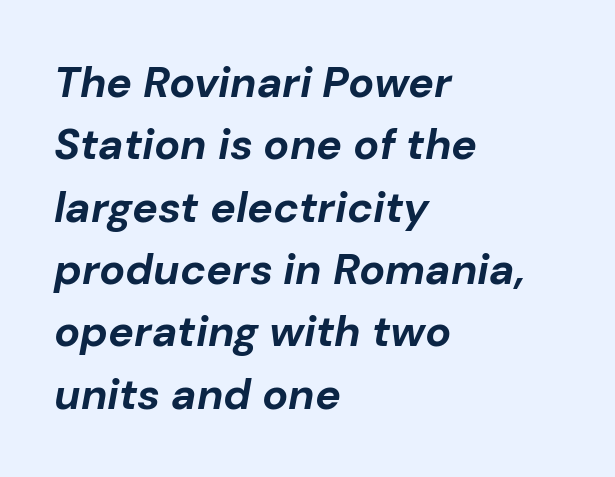
Q: Is the text bold? A: Yes.
Q: Is the text italic (slanted)? A: Yes, it leans right by about 10 degrees.
Q: Is the text underlined? A: No.
Q: How is the paragraph aligned? A: Left-aligned.
Q: Is the spacing between letters normal or unusually wide? A: Normal.
Q: Is the spacing between lines tight, normal or loose? A: Normal.
Q: Width (condensed, normal, or wide)? A: Normal.
Q: Stroke contrast? A: Low.
Q: x-height? A: Medium.
Q: Monospaced? A: No.
